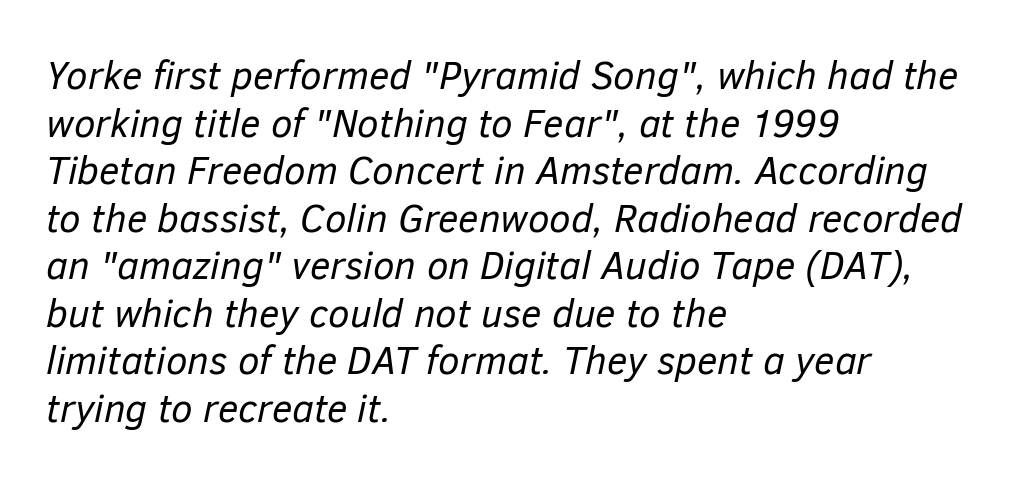
The image shows 39 px regular-weight type, italic (leaning right); set left-aligned, line spacing 1.22x, normal letter spacing, not underlined; low stroke contrast and a medium x-height.
